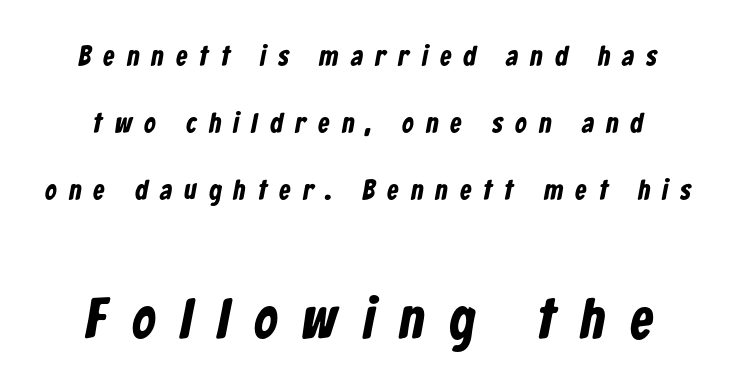
The image shows 57 px bold, condensed sans-serif type; set loose line spacing (2.4x), unusually wide letter spacing (+0.45 em), not underlined; the second (bottom) block is 2.04x larger; low stroke contrast and a medium x-height.
